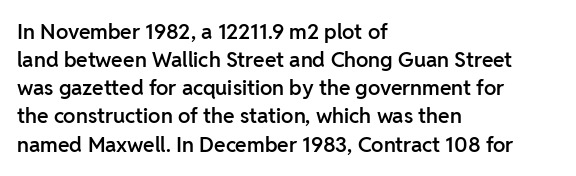
The axis of the letterforms is exactly vertical. The block of text has a typical density, with ordinary space between rows. Plain, unruled lines of type. Slightly chunky letters — semibold, I'd say, not full bold. Left-aligned paragraph, ragged on the right.
